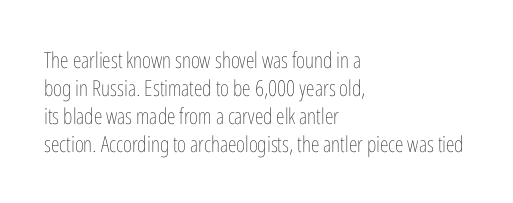
The image shows 22 px text type, upright; set left-aligned, normal line spacing (1.27x), normal letter spacing, not underlined.
